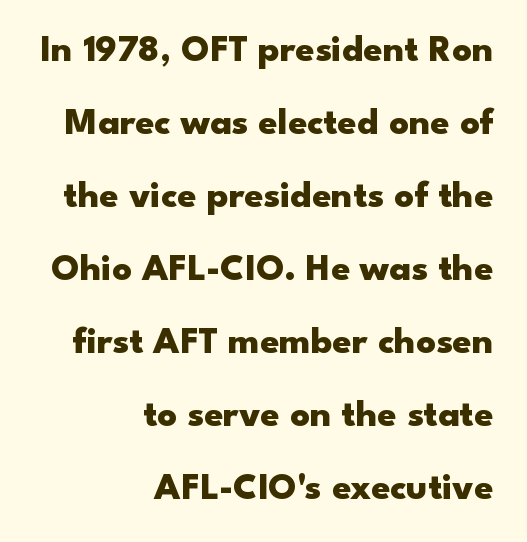
The image shows 38 px heavy, wide sans-serif type, upright; set right-aligned, loose line spacing (1.92x), normal letter spacing, not underlined; low stroke contrast and a small x-height.
